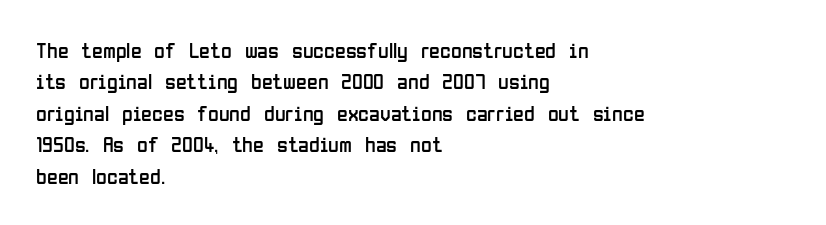
{"italic": "no", "bold": "no", "underline": "no", "align": "left", "line_spacing": "normal", "line_spacing_ratio": 1.43, "letter_spacing": "normal", "letter_spacing_em": 0.0, "glyph_px": 22}
